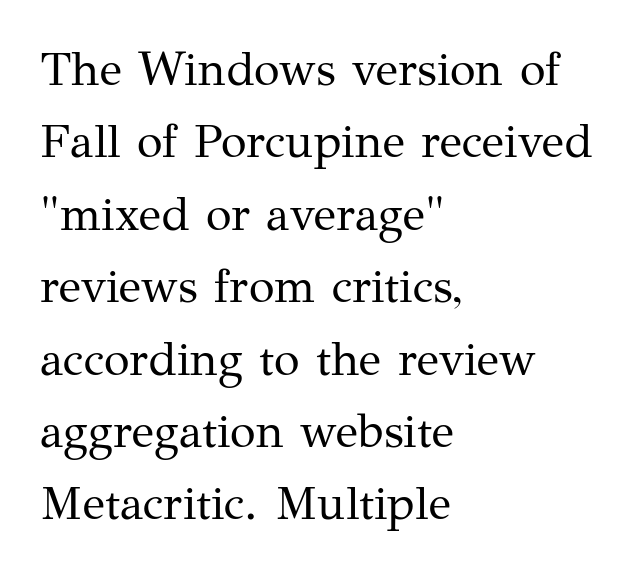
{"serif": "yes", "italic": "no", "bold": "no", "weight": "regular", "width": "normal", "stroke_contrast": "medium", "x_height": "medium", "monospaced": "no", "underline": "no", "align": "left", "line_spacing": "normal", "line_spacing_ratio": 1.54, "letter_spacing": "normal", "letter_spacing_em": 0.0, "glyph_px": 47}
